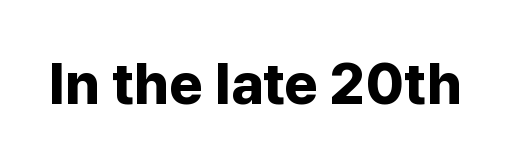
{"serif": "no", "italic": "no", "bold": "yes", "weight": "bold", "width": "normal", "stroke_contrast": "low", "x_height": "medium", "monospaced": "no", "underline": "no", "letter_spacing": "normal", "letter_spacing_em": 0.0, "glyph_px": 57}
